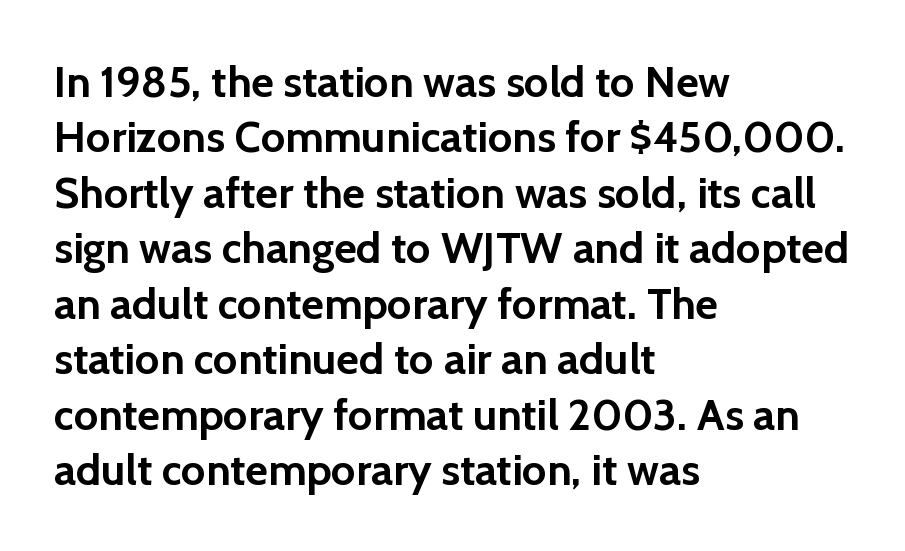
The image shows 44 px semibold sans-serif type, upright; set left-aligned, normal line spacing (1.26x), normal letter spacing, not underlined; a medium x-height.
